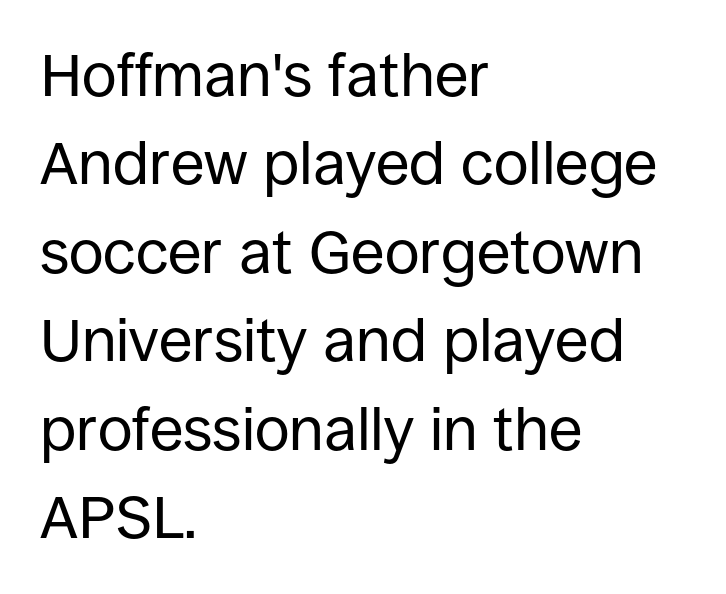
{"serif": "no", "italic": "no", "bold": "no", "weight": "regular", "width": "normal", "stroke_contrast": "low", "x_height": "large", "monospaced": "no", "underline": "no", "align": "left", "line_spacing": "normal", "line_spacing_ratio": 1.45, "letter_spacing": "normal", "letter_spacing_em": 0.0, "glyph_px": 61}
